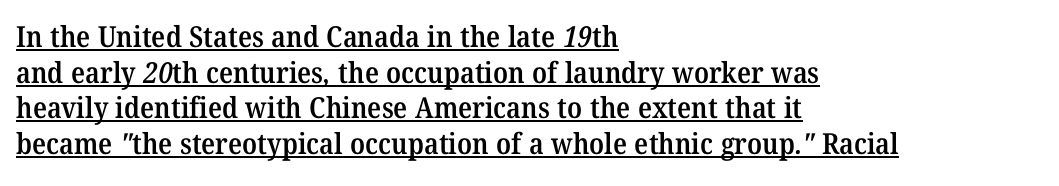
Q: Is the text bold? A: Semi-bold.
Q: Is the typeface a serif or a sans-serif typeface? A: Serif.
Q: Is the text underlined? A: Yes.
Q: How is the paragraph aligned? A: Left-aligned.
Q: Is the spacing between letters normal or unusually wide? A: Normal.
Q: Width (condensed, normal, or wide)? A: Normal.
Q: Stroke contrast? A: Medium.
Q: x-height? A: Medium.
Q: Monospaced? A: No.
